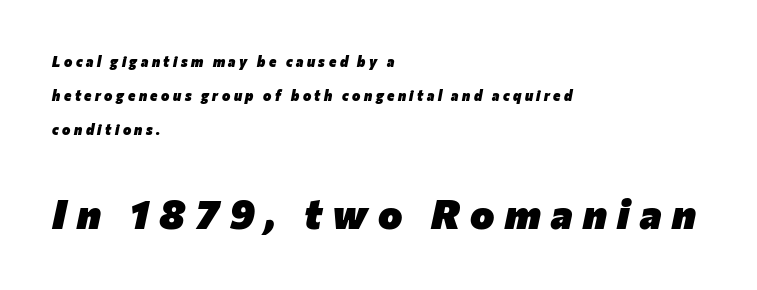
Look at the glyph heights: the lower group is clearly the bigger setting. The tracking reads as deliberately expanded to a designer's eye. Just letters on the line, the space beneath them empty. The line-height multiplier appears high, well above default.
